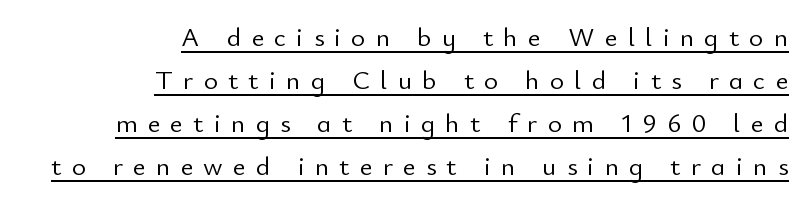
{"italic": "no", "bold": "no", "underline": "yes", "align": "right", "line_spacing": "normal", "line_spacing_ratio": 1.59, "letter_spacing": "wide", "letter_spacing_em": 0.38, "glyph_px": 27}
